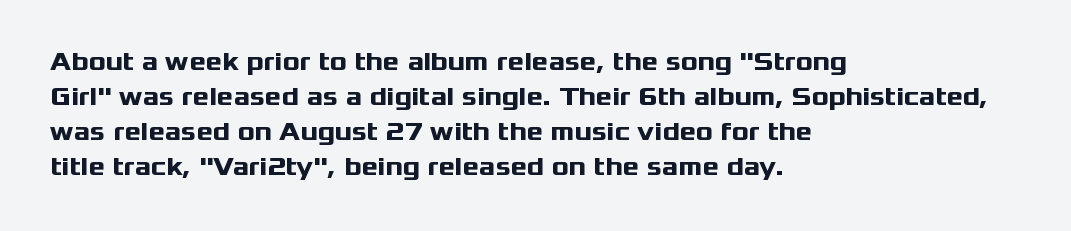
{"italic": "no", "bold": "yes", "underline": "no", "align": "left", "line_spacing": "normal", "line_spacing_ratio": 1.4, "letter_spacing": "normal", "letter_spacing_em": 0.0, "glyph_px": 25}
